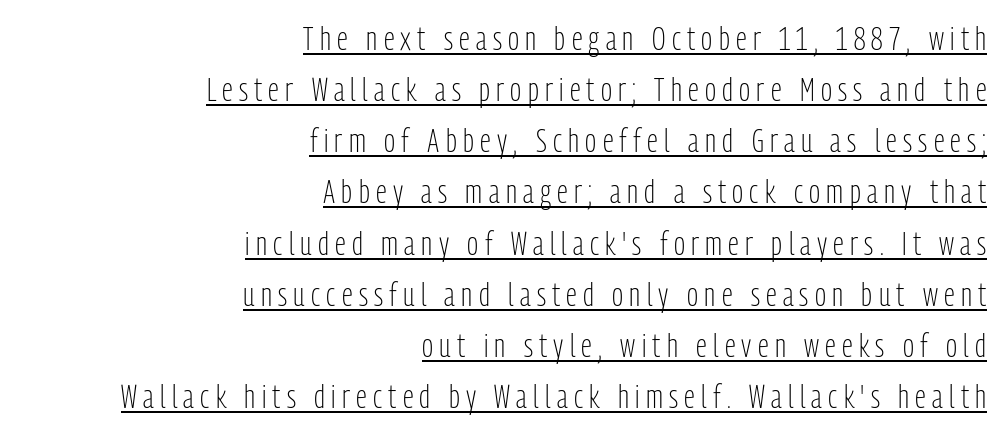
The image shows 33 px light, condensed sans-serif type, upright; set right-aligned, normal line spacing (1.55x), underlined; low stroke contrast and a medium x-height.
